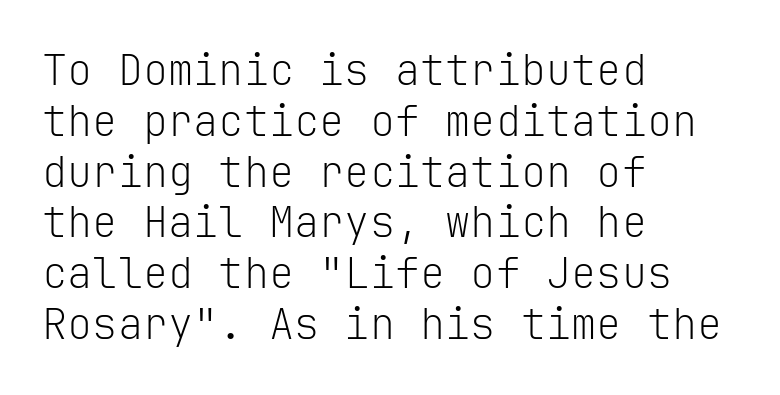
The image shows 42 px light sans-serif type, upright, monospaced; set left-aligned, line spacing 1.21x, normal letter spacing, not underlined; low stroke contrast and a medium x-height.
